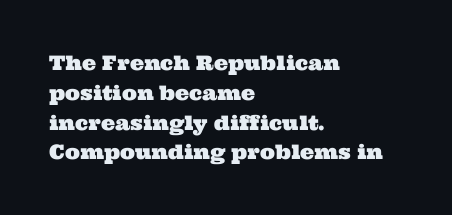
{"underline": "no", "align": "left", "line_spacing": "normal", "line_spacing_ratio": 1.49, "letter_spacing": "normal", "letter_spacing_em": 0.0, "glyph_px": 20}
